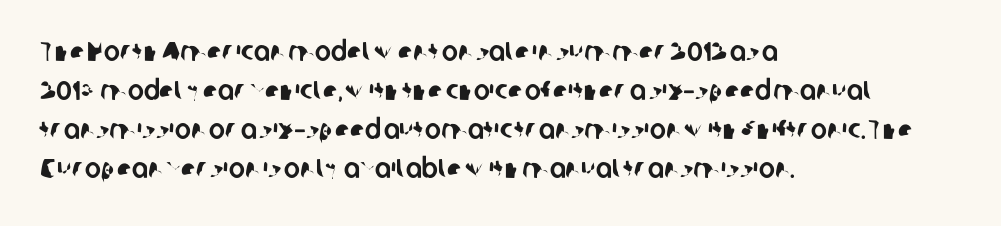
{"underline": "no", "align": "left", "line_spacing": "normal", "line_spacing_ratio": 1.45, "letter_spacing": "normal", "letter_spacing_em": 0.0, "glyph_px": 27}
